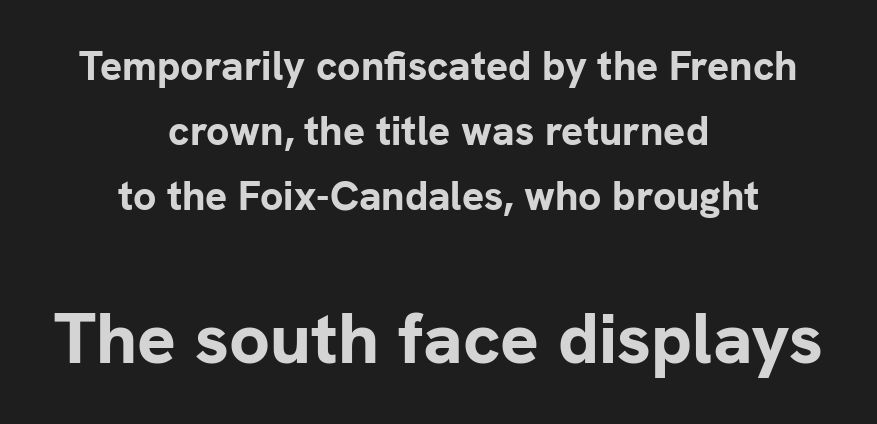
The image shows 72 px bold sans-serif type, upright; set centered, normal line spacing (1.58x), normal letter spacing, not underlined; the second (bottom) block is 1.76x larger; low stroke contrast and a medium x-height.
